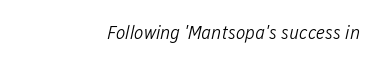
A quiet, ordinary-to-light weight characterises the typeface. Every character sits at an angle, as italics do. Compared with a flush-left layout, this one pins lines to the opposite, right side. Standard letterfit; no display-style spreading of the glyphs. The specimen omits any rule beneath the text block's lines.
